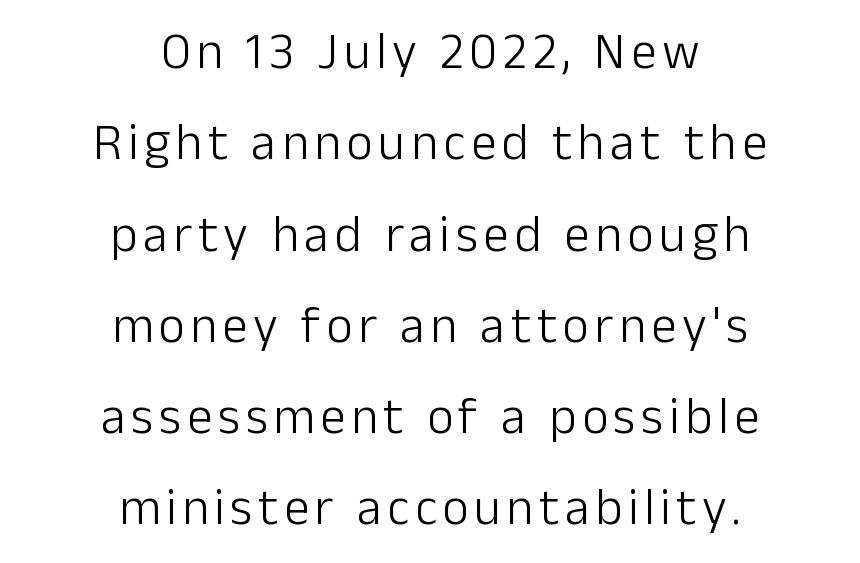
Q: Is the text bold? A: No.
Q: Is the text italic (slanted)? A: No, it is upright.
Q: Is the typeface a serif or a sans-serif typeface? A: Sans-serif.
Q: Is the text underlined? A: No.
Q: How is the paragraph aligned? A: Centered.
Q: Width (condensed, normal, or wide)? A: Normal.
Q: Stroke contrast? A: Low.
Q: x-height? A: Medium.
Q: Monospaced? A: No.
